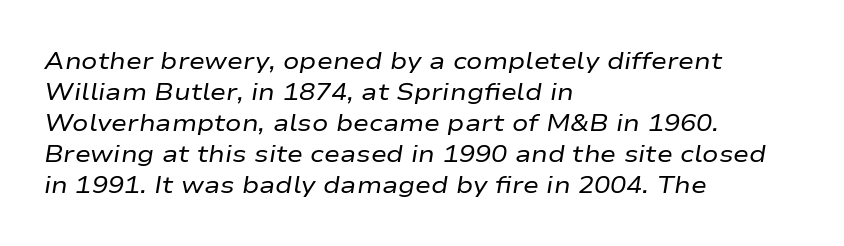
Words appear dense and cohesive because spacing is normal. Each new line begins a customary step beneath the previous one. Only glyphs here, with clear space below each row. The passage shown leans; its letterforms are oblique.
